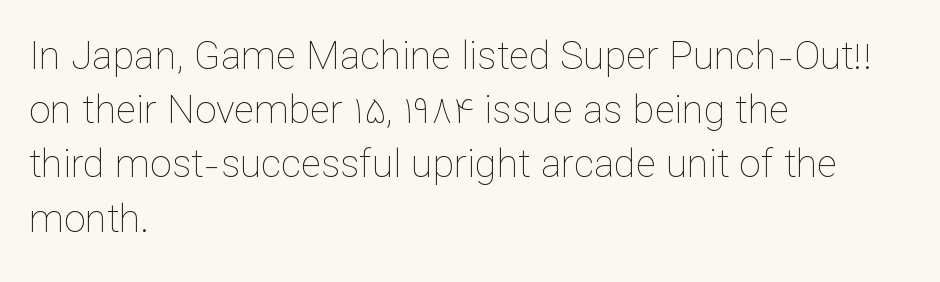
{"italic": "no", "bold": "no", "weight": "thin", "width": "normal", "stroke_contrast": "low", "x_height": "medium", "monospaced": "no", "underline": "no", "align": "left", "line_spacing": "normal", "line_spacing_ratio": 1.39, "letter_spacing": "normal", "letter_spacing_em": 0.0, "glyph_px": 39}
